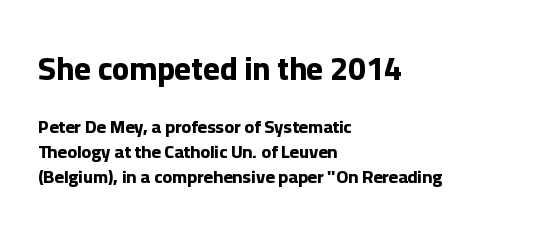
Q: Is the text bold? A: Yes.
Q: Is the text italic (slanted)? A: No, it is upright.
Q: Is the typeface a serif or a sans-serif typeface? A: Sans-serif.
Q: Is the text underlined? A: No.
Q: How is the paragraph aligned? A: Left-aligned.
Q: Is the spacing between letters normal or unusually wide? A: Normal.
Q: Is the spacing between lines tight, normal or loose? A: Normal.
Q: Which block of text is set in a larger size, the first (top) or the second (bottom)? A: The first (top) one.
Q: Width (condensed, normal, or wide)? A: Normal.
Q: Stroke contrast? A: Low.
Q: x-height? A: Medium.
Q: Monospaced? A: No.
